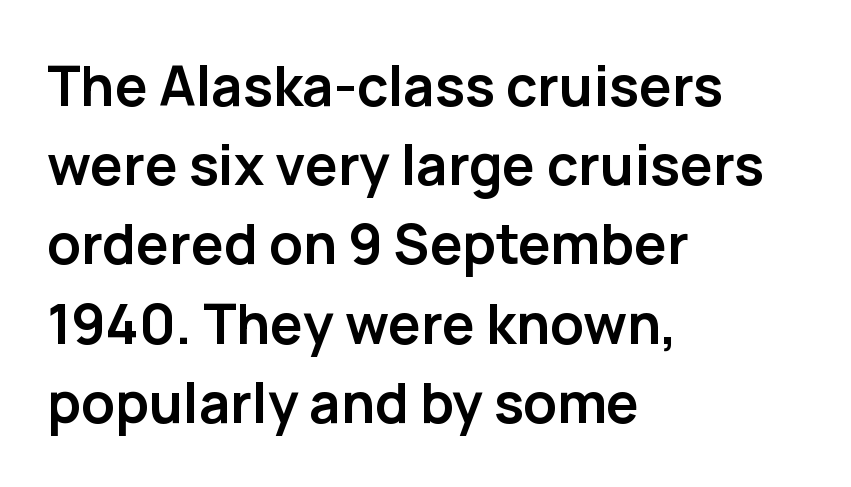
{"serif": "no", "italic": "no", "bold": "yes", "weight": "semibold", "width": "normal", "stroke_contrast": "low", "x_height": "medium", "monospaced": "no", "underline": "no", "align": "left", "line_spacing": "normal", "line_spacing_ratio": 1.44, "letter_spacing": "normal", "letter_spacing_em": 0.0, "glyph_px": 55}
